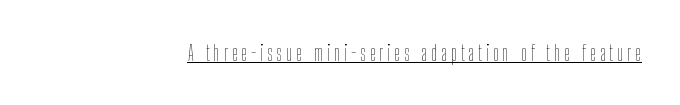
This sample uses an upright cut, with every glyph sitting square on the baseline. The face used here appears with an underline applied. Is the stroke heavy? The answer is a plain regular-or-lighter.
